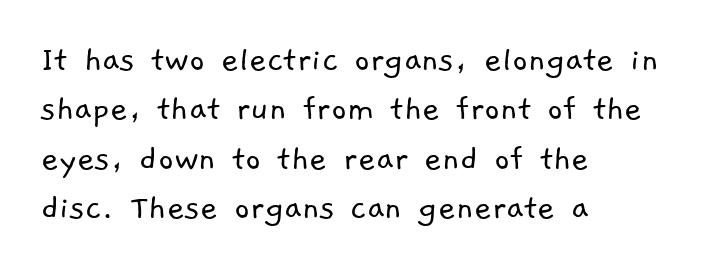
Q: Is the text bold? A: No.
Q: Is the typeface a serif or a sans-serif typeface? A: Sans-serif.
Q: Is the text underlined? A: No.
Q: How is the paragraph aligned? A: Left-aligned.
Q: Is the spacing between letters normal or unusually wide? A: Normal.
Q: Is the spacing between lines tight, normal or loose? A: Normal.
Q: Width (condensed, normal, or wide)? A: Normal.
Q: Stroke contrast? A: Low.
Q: x-height? A: Medium.
Q: Monospaced? A: No.
